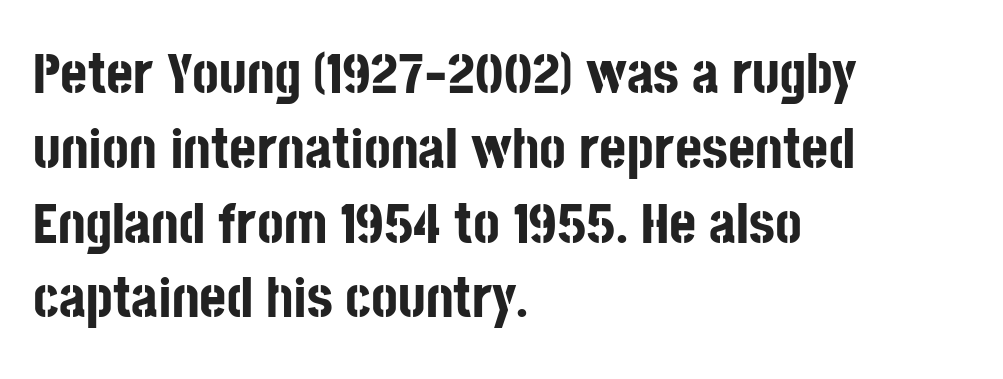
The image shows 58 px bold, condensed sans-serif type, upright; set left-aligned, normal line spacing (1.29x), normal letter spacing, not underlined; low stroke contrast and a large x-height.
